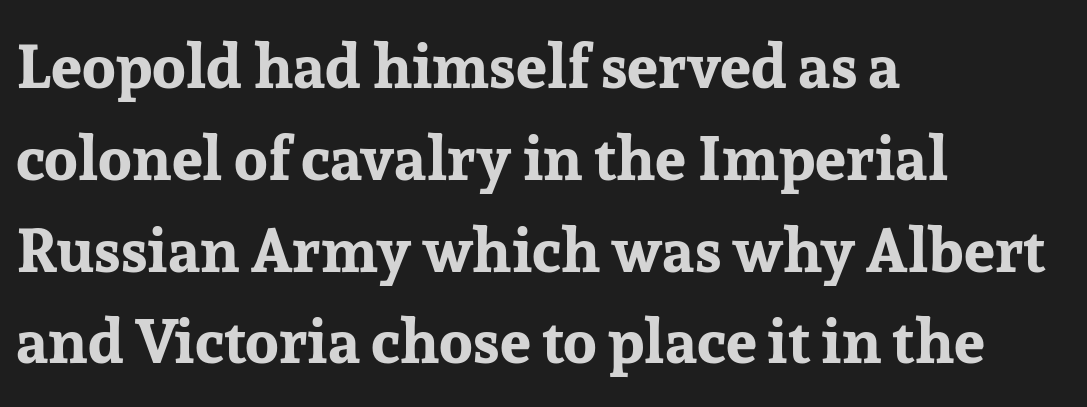
The lines in this sample share a left origin and differ only in where they stop. These words are printed bold, with thick strokes throughout. Character widths vary here, with narrow letters taking less room than wide ones. Nope, not italic — everything's standing straight.
